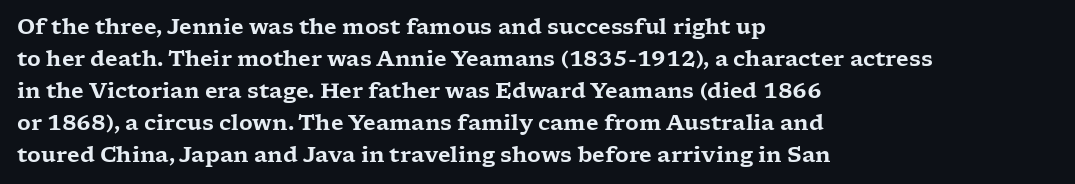
The image shows 21 px text type, upright; set left-aligned, normal line spacing (1.52x), normal letter spacing, not underlined.
